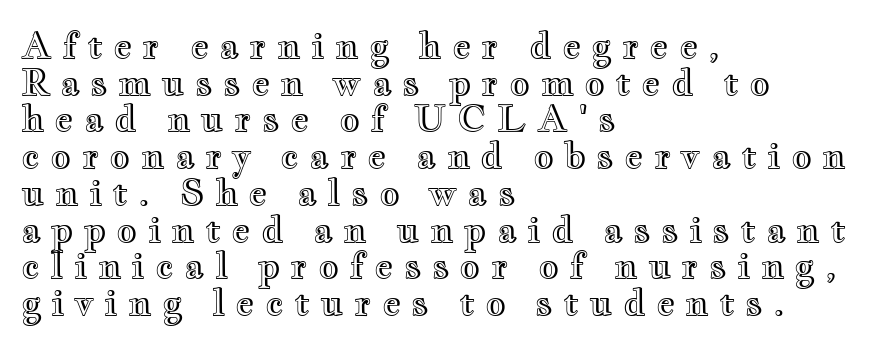
The image shows 36 px wide type, upright; set left-aligned, tight line spacing (1.02x), unusually wide letter spacing (+0.28 em), not underlined; a small x-height.
